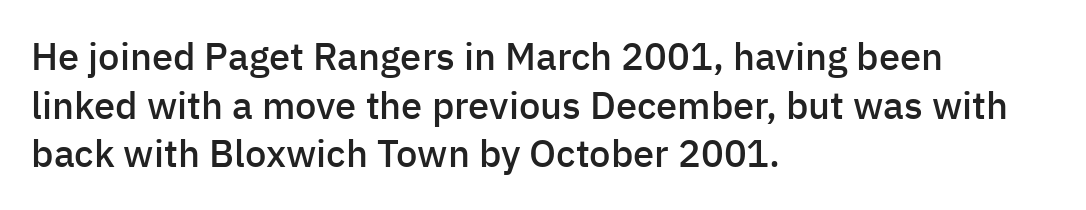
A typesetter would call this zero additional tracking. To sum up the face: it is a sans, with no serifs. The face used here is a semibold: visibly heavier than regular, lighter than bold. Varying glyph widths throughout — classic text-font behaviour. Nope, not italic — everything's standing straight.
